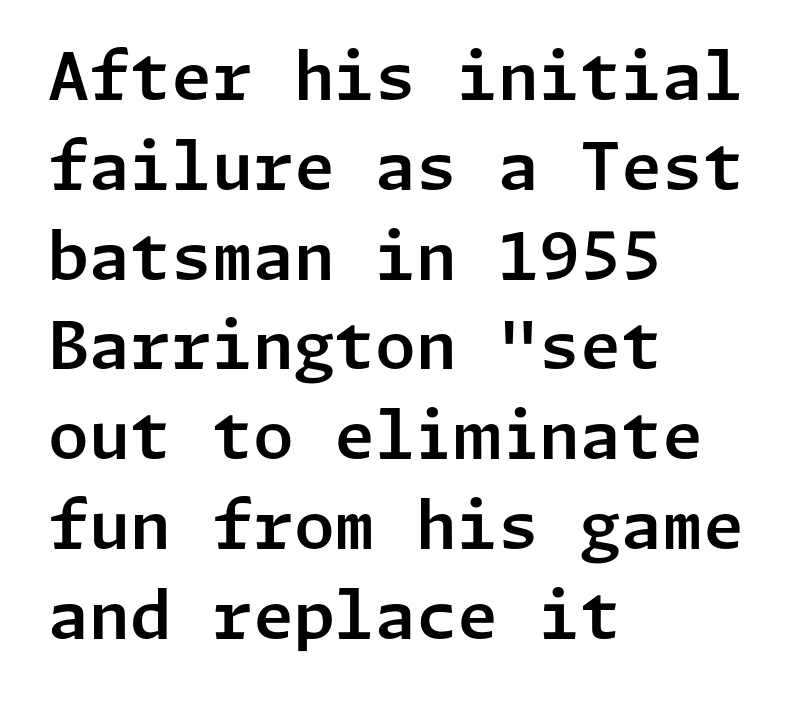
One-word summary of the alignment: left. Unlike italic type, these characters show no tilt at all. The passage shown has conventional tracking throughout. Descenders hang freely into open space. Students, observe: this is what conventionally led text looks like. The glyphs in this specimen are sans serif.
